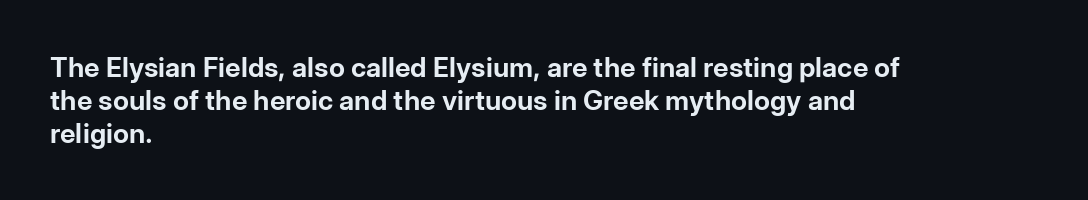
{"italic": "no", "bold": "yes", "underline": "no", "align": "left", "line_spacing_ratio": 1.22, "letter_spacing": "normal", "letter_spacing_em": 0.0, "glyph_px": 27}
